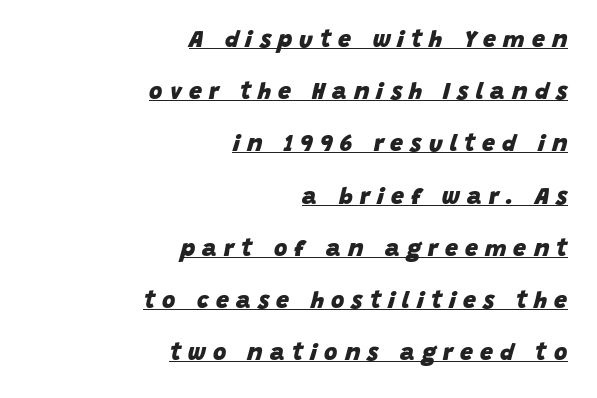
The image shows 23 px bold type, italic (leaning right); set right-aligned, loose line spacing (2.27x), unusually wide letter spacing (+0.31 em), underlined.
